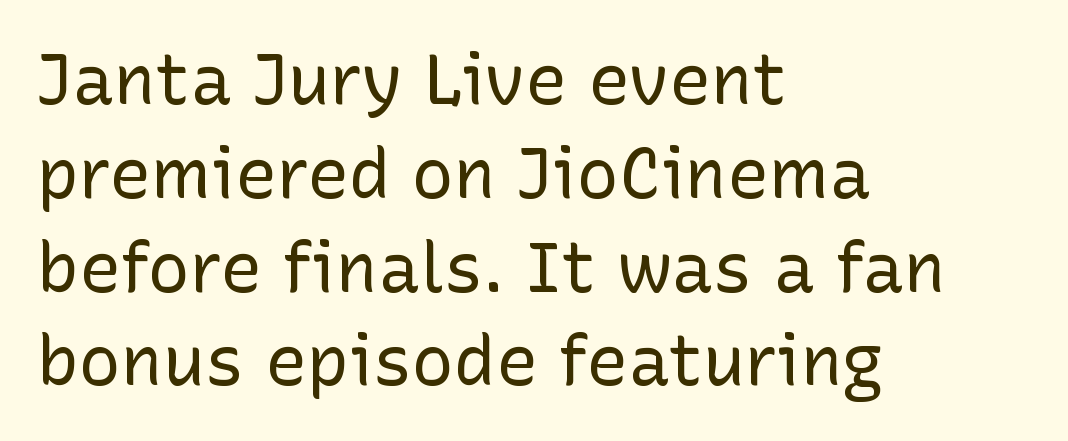
The image shows 70 px regular-weight sans-serif type, upright; set left-aligned, normal line spacing (1.34x), normal letter spacing, not underlined; low stroke contrast and a medium x-height.
